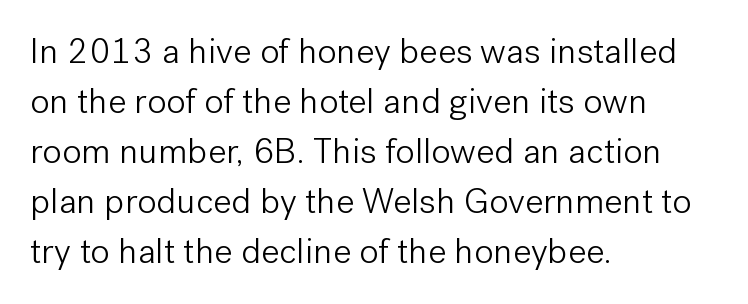
If you drew a ruler down the left edge, every line would touch it. The strip under each line holds only bare page. It's the straight-up-and-down kind of type. How are the letters spaced? Ordinarily, with no added tracking. Look at the bottom of the vertical strokes: they stop flat, with no serifs.
